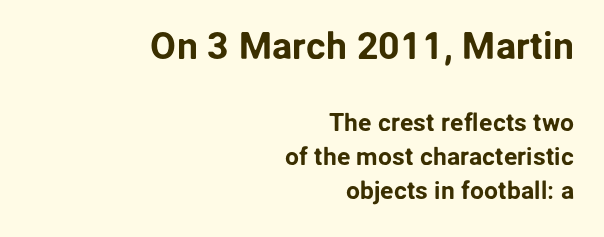
{"serif": "no", "italic": "no", "width": "normal", "stroke_contrast": "low", "x_height": "medium", "monospaced": "no", "underline": "no", "align": "right", "line_spacing": "normal", "line_spacing_ratio": 1.36, "letter_spacing": "normal", "letter_spacing_em": 0.0, "larger_block": "first", "size_ratio": 1.52, "glyph_px": 38}
